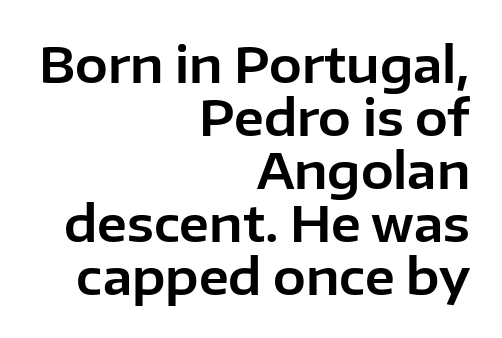
{"serif": "no", "italic": "no", "width": "normal", "stroke_contrast": "low", "x_height": "medium", "monospaced": "no", "underline": "no", "align": "right", "line_spacing": "tight", "line_spacing_ratio": 1.08, "letter_spacing": "normal", "letter_spacing_em": 0.0, "glyph_px": 49}
